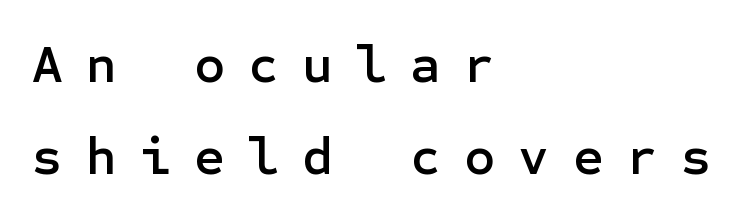
{"serif": "no", "italic": "no", "width": "normal", "stroke_contrast": "low", "x_height": "medium", "underline": "no", "align": "left", "line_spacing_ratio": 1.74, "letter_spacing": "wide", "letter_spacing_em": 0.44, "glyph_px": 53}
